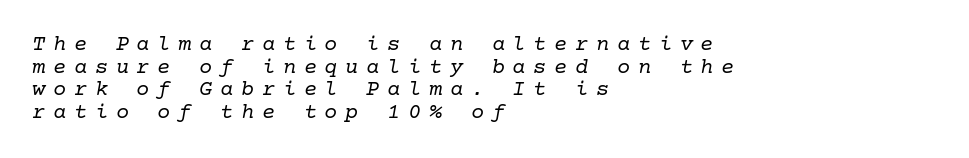
Is this a heavy cut? Hardly; it is regular or lighter. Check the space under the baseline: it is left empty. How would I describe the line gaps? Narrow and economical. One-word summary of the alignment: left. Every character sits at an angle, as italics do.
